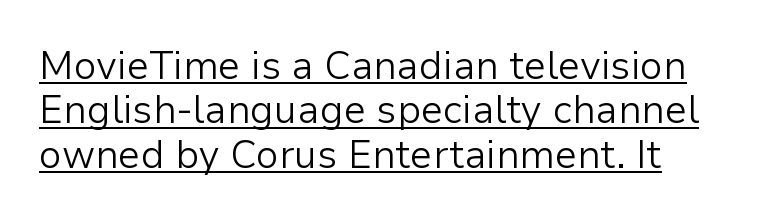
Q: Is the text bold? A: No.
Q: Is the text italic (slanted)? A: No, it is upright.
Q: Is the typeface a serif or a sans-serif typeface? A: Sans-serif.
Q: Is the text underlined? A: Yes.
Q: How is the paragraph aligned? A: Left-aligned.
Q: Is the spacing between letters normal or unusually wide? A: Normal.
Q: Is the spacing between lines tight, normal or loose? A: Tight.
Q: Width (condensed, normal, or wide)? A: Normal.
Q: Stroke contrast? A: Low.
Q: x-height? A: Medium.
Q: Monospaced? A: No.
